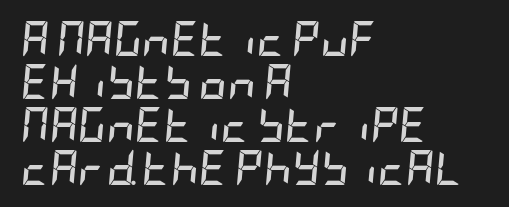
{"italic": "yes", "lean": "right", "slant_degrees": 5, "bold": "yes", "weight": "semibold", "width": "condensed", "stroke_contrast": "low", "x_height": "large", "underline": "no", "align": "left", "line_spacing_ratio": 1.23, "letter_spacing": "normal", "letter_spacing_em": 0.0, "glyph_px": 35}
